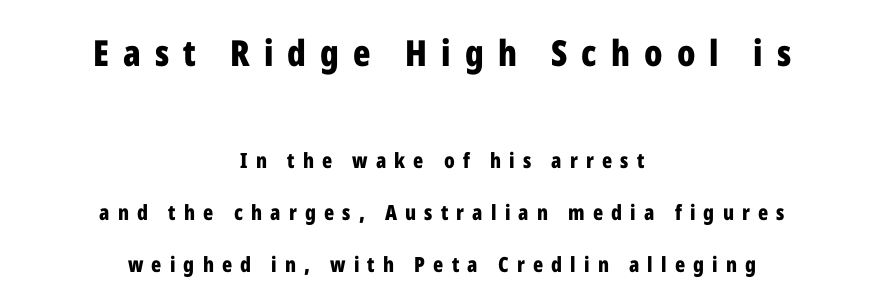
{"serif": "no", "italic": "no", "bold": "yes", "weight": "bold", "width": "condensed", "stroke_contrast": "low", "x_height": "medium", "monospaced": "no", "underline": "no", "align": "center", "line_spacing": "loose", "line_spacing_ratio": 2.48, "letter_spacing": "wide", "letter_spacing_em": 0.39, "larger_block": "first", "size_ratio": 1.71, "glyph_px": 36}
